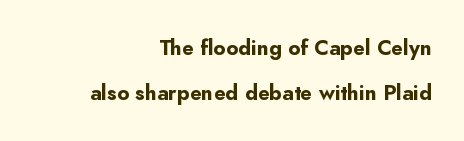
The rendering uses a bold face; every stroke is thick and dark. These lines were composed using upright roman letters. Short and long lines alike share a common ending point at right. Any mark beneath the type? The region is blank.
